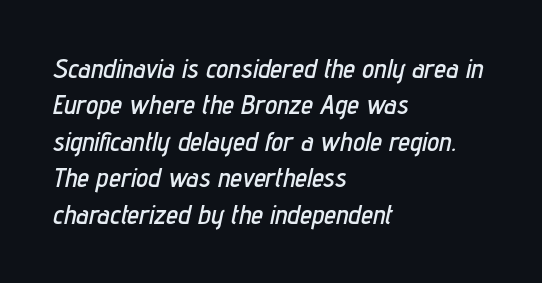
{"italic": "yes", "lean": "right", "slant_degrees": 12, "underline": "no", "align": "left", "line_spacing": "normal", "line_spacing_ratio": 1.35, "letter_spacing": "normal", "letter_spacing_em": 0.0, "glyph_px": 27}
